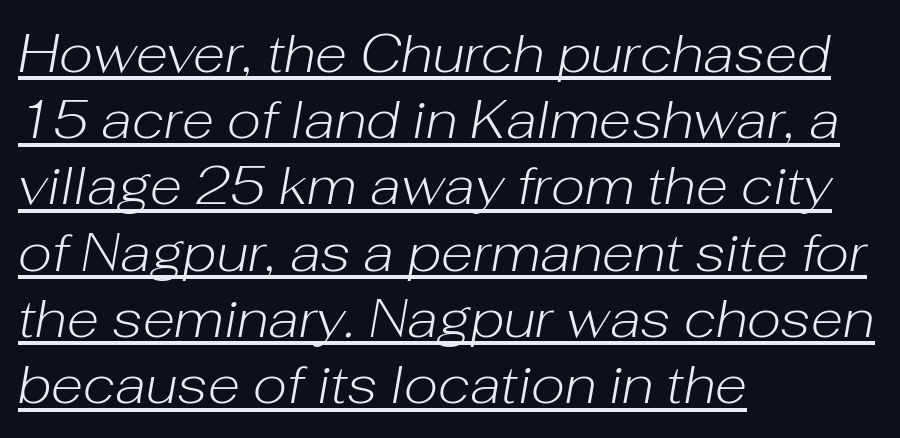
Q: Is the text bold? A: No.
Q: Is the text italic (slanted)? A: Yes, it leans right by about 10 degrees.
Q: Is the text underlined? A: Yes.
Q: How is the paragraph aligned? A: Left-aligned.
Q: Is the spacing between letters normal or unusually wide? A: Normal.
Q: Is the spacing between lines tight, normal or loose? A: Normal.
Q: Width (condensed, normal, or wide)? A: Normal.
Q: Stroke contrast? A: Low.
Q: x-height? A: Medium.
Q: Monospaced? A: No.
